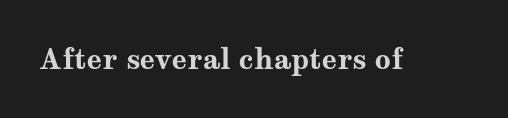
{"serif": "yes", "italic": "no", "bold": "yes", "weight": "bold", "width": "wide", "stroke_contrast": "medium", "x_height": "medium", "monospaced": "no", "underline": "no", "letter_spacing": "normal", "letter_spacing_em": 0.0, "glyph_px": 28}
